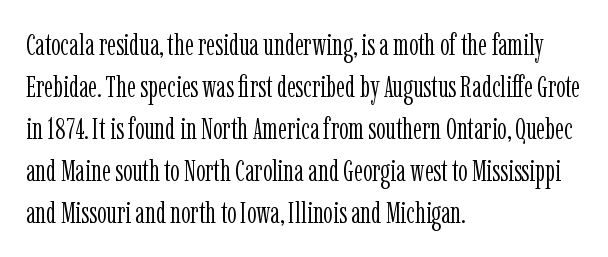
Q: Is the text bold? A: No.
Q: Is the text italic (slanted)? A: No, it is upright.
Q: Is the typeface a serif or a sans-serif typeface? A: Serif.
Q: Is the text underlined? A: No.
Q: How is the paragraph aligned? A: Left-aligned.
Q: Is the spacing between letters normal or unusually wide? A: Normal.
Q: Is the spacing between lines tight, normal or loose? A: Normal.
Q: Width (condensed, normal, or wide)? A: Condensed.
Q: Stroke contrast? A: Low.
Q: x-height? A: Medium.
Q: Monospaced? A: No.
